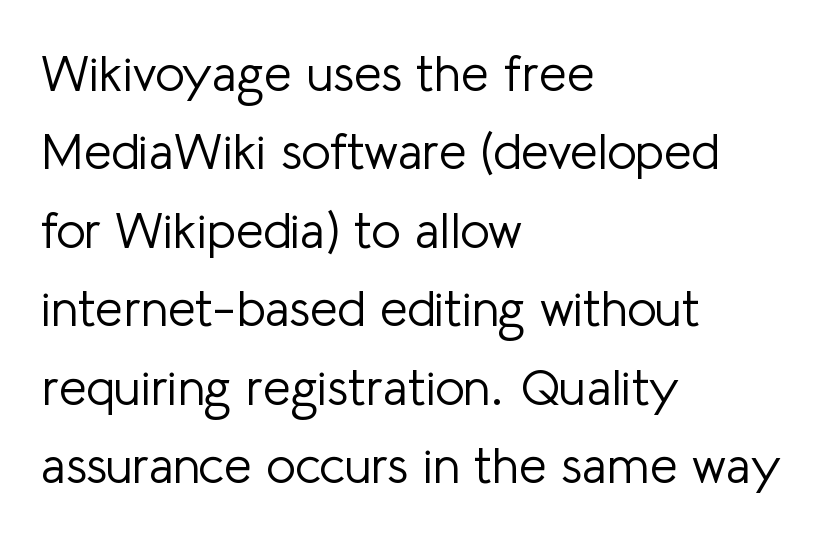
Does extra space separate the letters? No, they use regular spacing. The strokes are not fattened; the text isn't bold. Upright lettering throughout. You could not count columns in this text — the font is proportionally spaced.
